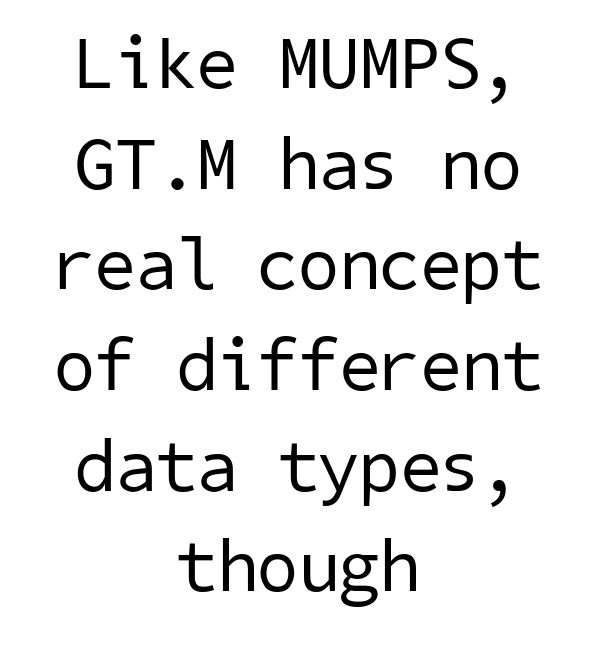
Heft: none added — not bold. Descender tails drop into unmarked territory. The paragraph shown floats in the horizontal middle. Students, note that the glyphs here touch the page at normal intervals. Examine the stroke ends and you'll find no serifs.
